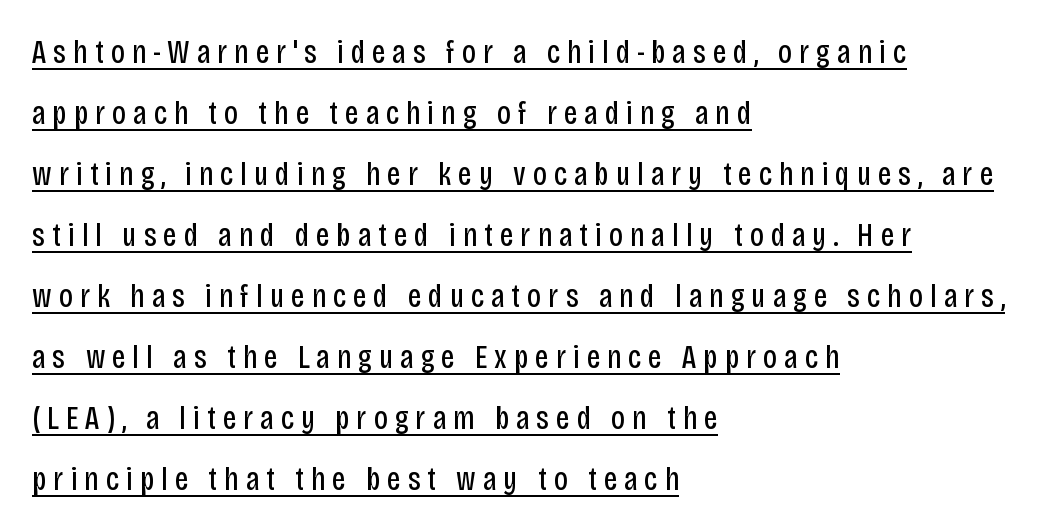
The image shows 33 px regular-weight, condensed sans-serif type, upright; set left-aligned, line spacing 1.85x, unusually wide letter spacing (+0.21 em), underlined; low stroke contrast and a large x-height.
